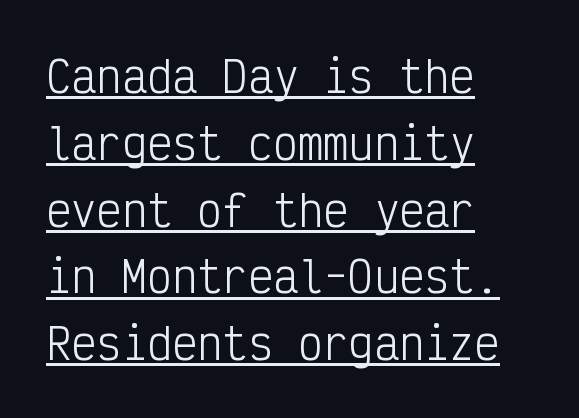
{"serif": "no", "italic": "no", "bold": "no", "weight": "light", "width": "condensed", "stroke_contrast": "low", "x_height": "medium", "monospaced": "yes", "underline": "yes", "align": "left", "line_spacing": "normal", "line_spacing_ratio": 1.59, "letter_spacing": "normal", "letter_spacing_em": 0.0, "glyph_px": 42}
